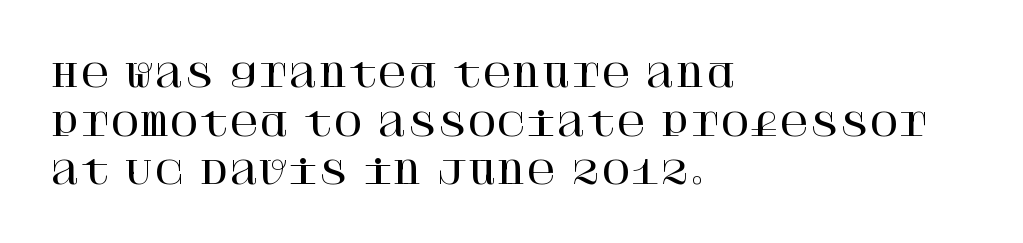
{"serif": "yes", "italic": "no", "width": "normal", "stroke_contrast": "high", "x_height": "large", "underline": "no", "align": "left", "line_spacing": "normal", "line_spacing_ratio": 1.52, "letter_spacing": "normal", "letter_spacing_em": 0.0, "glyph_px": 32}
